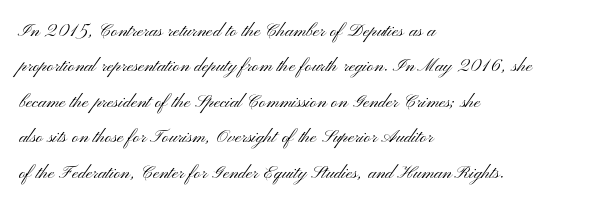
{"bold": "no", "underline": "no", "align": "left", "line_spacing": "normal", "line_spacing_ratio": 1.54, "letter_spacing": "normal", "letter_spacing_em": 0.0, "glyph_px": 23}
